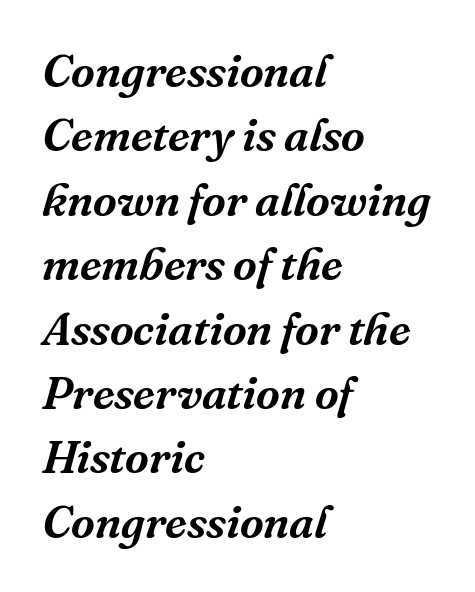
{"serif": "yes", "italic": "yes", "lean": "right", "slant_degrees": 16, "width": "normal", "stroke_contrast": "medium", "x_height": "medium", "monospaced": "no", "underline": "no", "align": "left", "line_spacing": "normal", "line_spacing_ratio": 1.4, "letter_spacing": "normal", "letter_spacing_em": 0.0, "glyph_px": 46}
